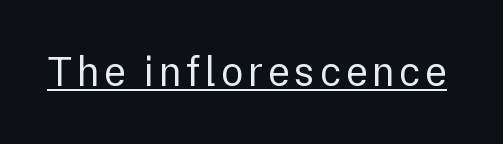
The image shows 42 px regular-weight sans-serif type, upright; set underlined; low stroke contrast and a medium x-height.
